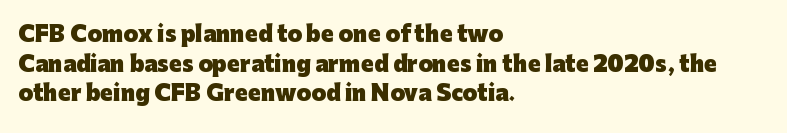
Q: Is the text bold? A: Yes.
Q: Is the text italic (slanted)? A: No, it is upright.
Q: Is the text underlined? A: No.
Q: How is the paragraph aligned? A: Left-aligned.
Q: Is the spacing between letters normal or unusually wide? A: Normal.
Q: Is the spacing between lines tight, normal or loose? A: Normal.
